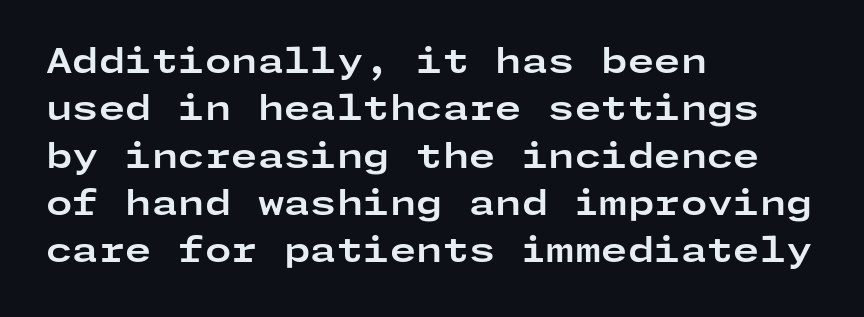
The image shows 34 px bold, wide sans-serif type, upright; set left-aligned, normal line spacing (1.39x), normal letter spacing, not underlined; low stroke contrast and a medium x-height.
